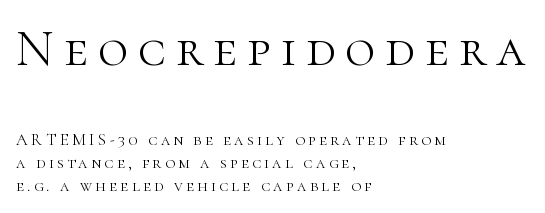
Q: Is the text bold? A: No.
Q: Is the text italic (slanted)? A: No, it is upright.
Q: Is the typeface a serif or a sans-serif typeface? A: Serif.
Q: Is the text underlined? A: No.
Q: How is the paragraph aligned? A: Left-aligned.
Q: Is the spacing between lines tight, normal or loose? A: Normal.
Q: Which block of text is set in a larger size, the first (top) or the second (bottom)? A: The first (top) one.
Q: Width (condensed, normal, or wide)? A: Normal.
Q: Stroke contrast? A: High.
Q: x-height? A: Medium.
Q: Monospaced? A: No.
